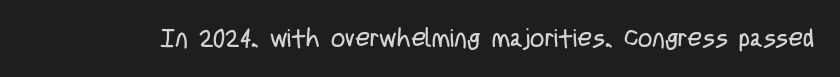
Q: Is the text bold? A: No.
Q: Is the text italic (slanted)? A: No, it is upright.
Q: Is the text underlined? A: No.
Q: Is the spacing between letters normal or unusually wide? A: Normal.
